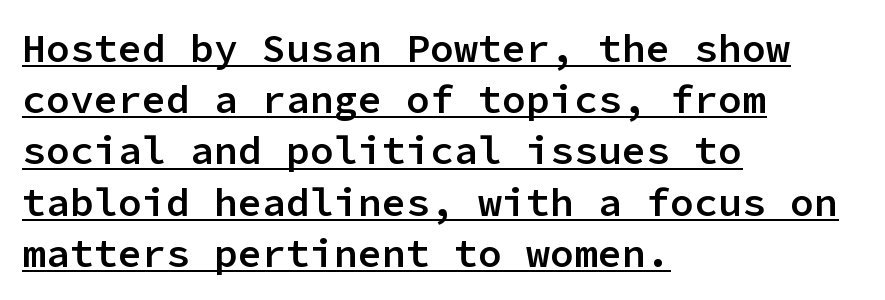
Q: Is the text bold? A: Semi-bold.
Q: Is the text italic (slanted)? A: No, it is upright.
Q: Is the typeface a serif or a sans-serif typeface? A: Sans-serif.
Q: Is the text underlined? A: Yes.
Q: How is the paragraph aligned? A: Left-aligned.
Q: Is the spacing between letters normal or unusually wide? A: Normal.
Q: Is the spacing between lines tight, normal or loose? A: Normal.
Q: Width (condensed, normal, or wide)? A: Normal.
Q: Stroke contrast? A: Low.
Q: x-height? A: Medium.
Q: Monospaced? A: Yes.
